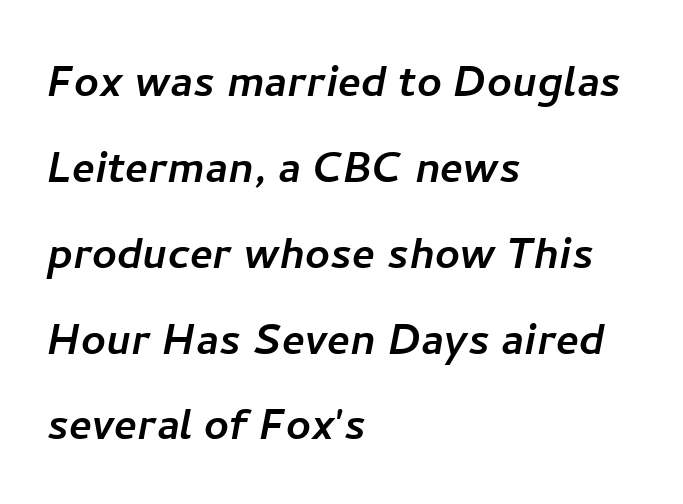
{"serif": "no", "width": "normal", "stroke_contrast": "low", "x_height": "medium", "monospaced": "no", "underline": "no", "align": "left", "line_spacing": "normal", "line_spacing_ratio": 1.59, "letter_spacing": "normal", "letter_spacing_em": 0.0, "glyph_px": 54}
